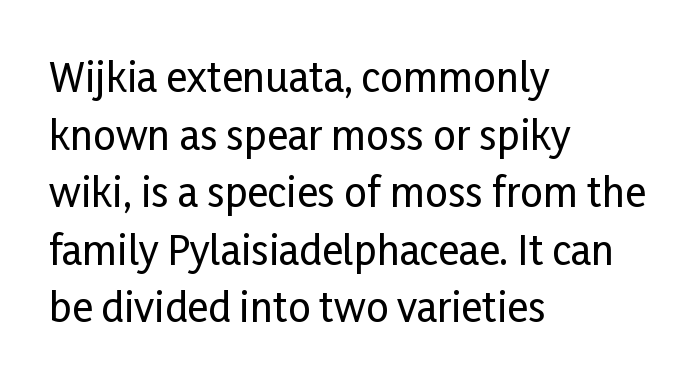
{"serif": "no", "italic": "no", "width": "condensed", "stroke_contrast": "low", "x_height": "medium", "monospaced": "no", "underline": "no", "align": "left", "line_spacing": "normal", "line_spacing_ratio": 1.44, "letter_spacing": "normal", "letter_spacing_em": 0.0, "glyph_px": 40}
